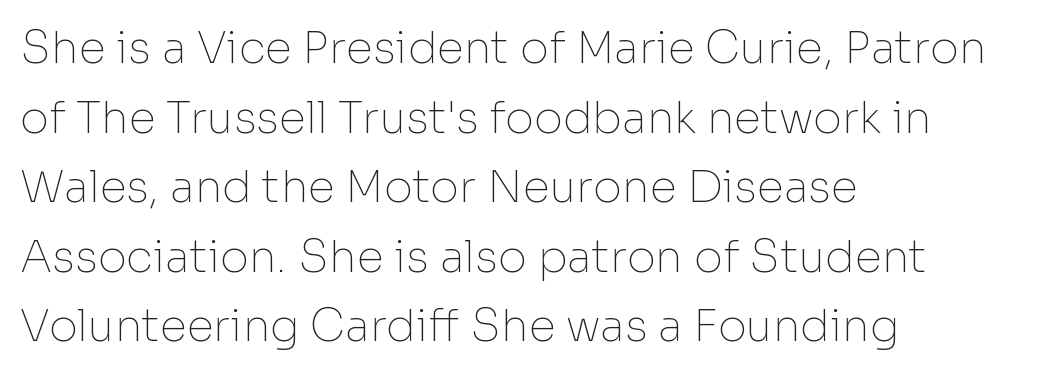
The image shows 44 px thin sans-serif type, upright; set left-aligned, normal line spacing (1.58x), normal letter spacing, not underlined; low stroke contrast and a medium x-height.
